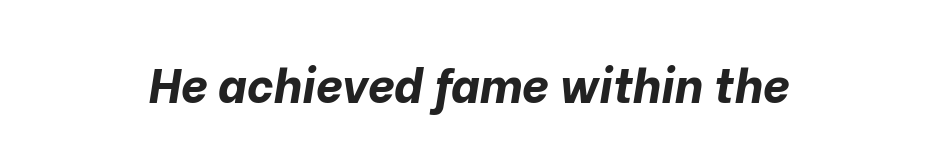
Q: Is the text bold? A: Yes.
Q: Is the text italic (slanted)? A: Yes, it leans right by about 10 degrees.
Q: Is the text underlined? A: No.
Q: Is the spacing between letters normal or unusually wide? A: Normal.
Q: Width (condensed, normal, or wide)? A: Normal.
Q: Stroke contrast? A: Low.
Q: x-height? A: Medium.
Q: Monospaced? A: No.
